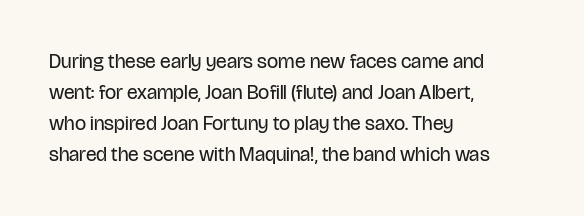
The image shows 20 px text type, upright; set left-aligned, normal line spacing (1.55x), normal letter spacing, not underlined.
